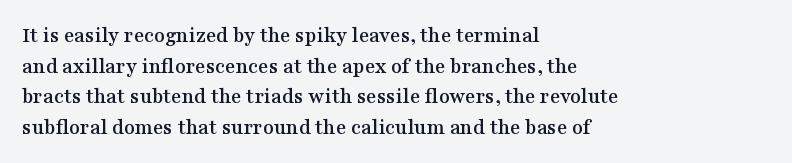
Q: Is the text italic (slanted)? A: No, it is upright.
Q: Is the text underlined? A: No.
Q: How is the paragraph aligned? A: Left-aligned.
Q: Is the spacing between letters normal or unusually wide? A: Normal.
Q: Is the spacing between lines tight, normal or loose? A: Normal.
